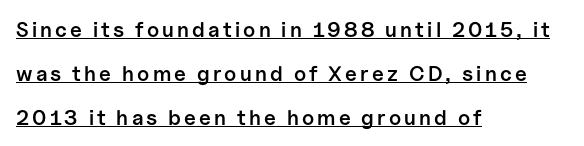
{"italic": "no", "bold": "semi", "underline": "yes", "align": "left", "line_spacing": "loose", "line_spacing_ratio": 2.09, "glyph_px": 21}
